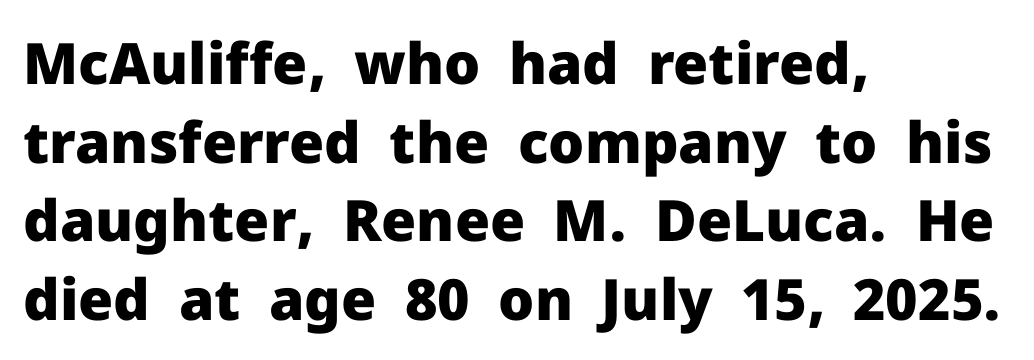
Does the lettering tilt? It doesn't — this is upright. In CSS terms this would be text-align: left. Has an underline been added? It has not. Is the letter spacing exaggerated? No — it looks like the ordinary default.
